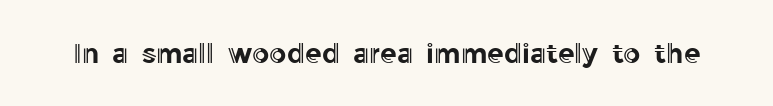
{"italic": "no", "underline": "no", "letter_spacing": "normal", "letter_spacing_em": 0.0, "glyph_px": 27}
